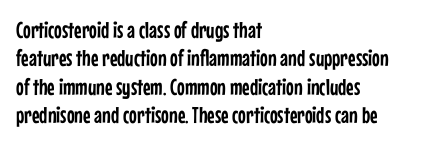
One-word summary of the alignment: left. These lines keep a tight, regular rhythm from letter to letter. Letters rest on an invisible, unmarked baseline. In terms of posture, this sample is upright.
